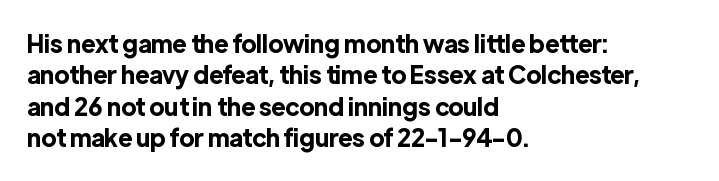
Caption: standard tracking, unaltered. In CSS terms this would be text-align: left. Unlike italic type, these characters show no tilt at all. A dark, heavy texture on the line: the type is bold.
